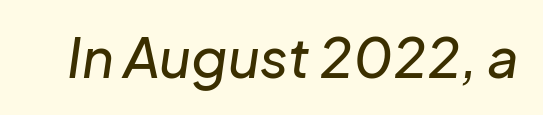
Clear beneath every line of the passage. An italicized treatment has been applied to the whole sample. The horizontal fit of the characters is conventional and even. The passage shown is typed in a proportional face where columns would drift.
